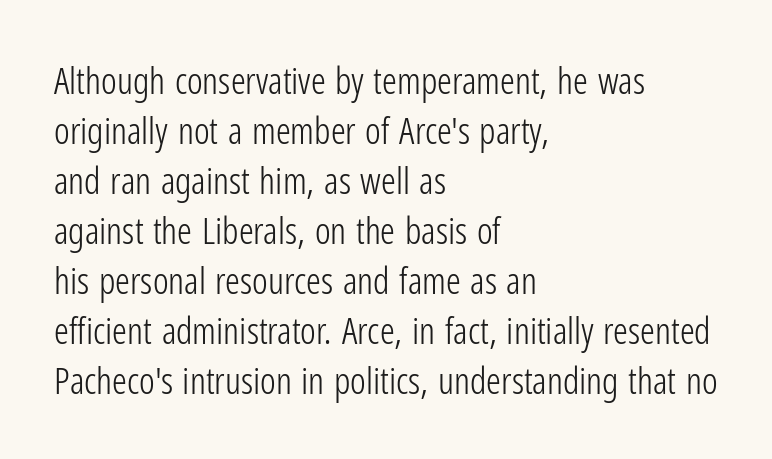
The image shows 37 px light, condensed sans-serif type, upright; set left-aligned, normal line spacing (1.35x), normal letter spacing, not underlined; low stroke contrast and a medium x-height.
